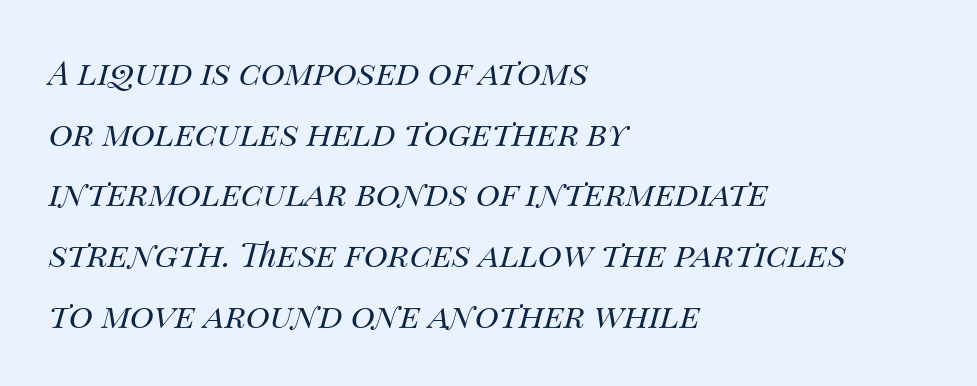
The image shows 33 px regular-weight type, italic (leaning right); set left-aligned, line spacing 1.84x, normal letter spacing, not underlined; medium stroke contrast and a large x-height.
